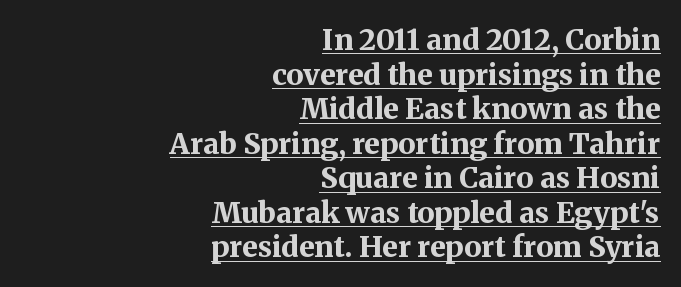
Looks like regular typesetting: each glyph gets only the width it needs. Plenty of ink on the page — the face is bold. Is the letter spacing exaggerated? No — it looks like the ordinary default. The typesetter has applied underlining to the passage shown. Posture: upright roman.
